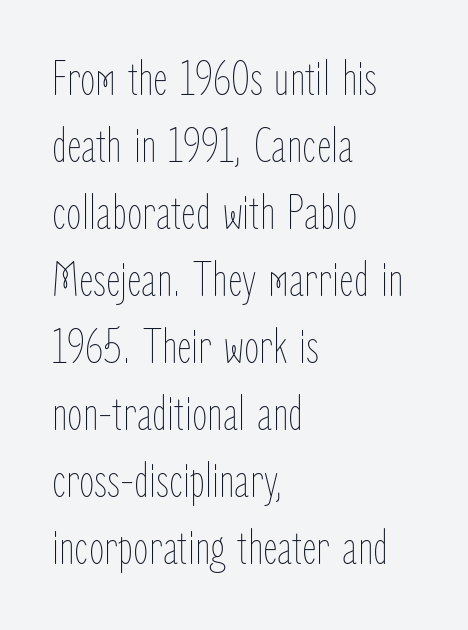
The image shows 50 px thin, condensed type, upright; set left-aligned, normal line spacing (1.34x), normal letter spacing, not underlined; low stroke contrast and a medium x-height.
